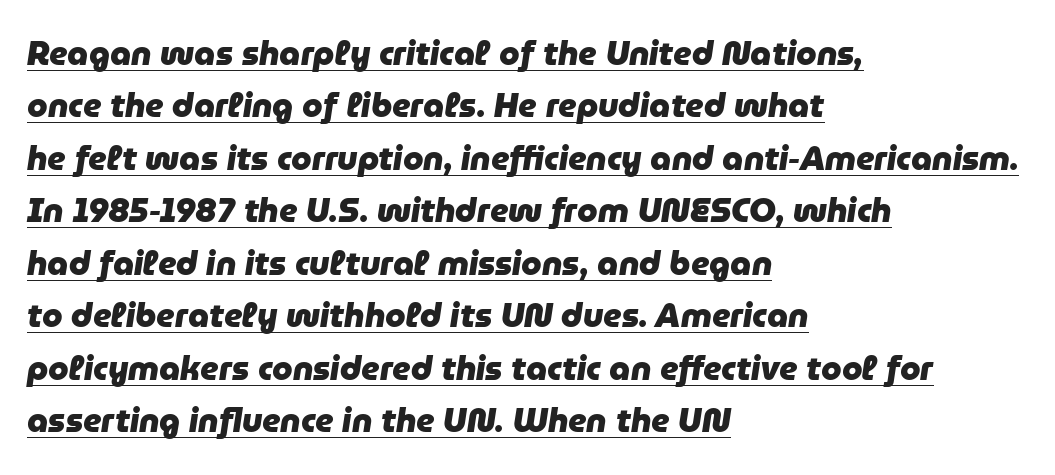
{"italic": "yes", "lean": "right", "slant_degrees": 9, "bold": "yes", "weight": "heavy", "width": "normal", "stroke_contrast": "low", "x_height": "medium", "monospaced": "no", "underline": "yes", "align": "left", "line_spacing": "normal", "line_spacing_ratio": 1.59, "letter_spacing": "normal", "letter_spacing_em": 0.0, "glyph_px": 33}
